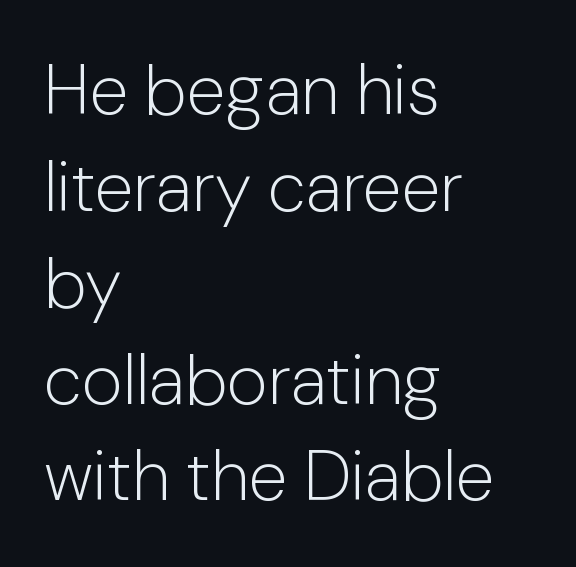
{"serif": "no", "italic": "no", "bold": "no", "weight": "light", "width": "normal", "stroke_contrast": "low", "x_height": "medium", "monospaced": "no", "underline": "no", "align": "left", "line_spacing": "normal", "line_spacing_ratio": 1.38, "letter_spacing": "normal", "letter_spacing_em": 0.0, "glyph_px": 70}
